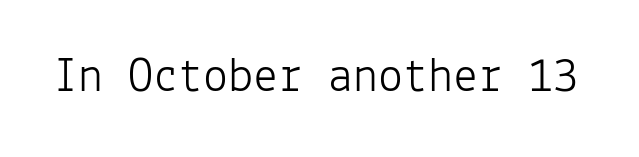
The image shows 50 px light sans-serif type, upright, monospaced; set normal letter spacing, not underlined; low stroke contrast and a medium x-height.
